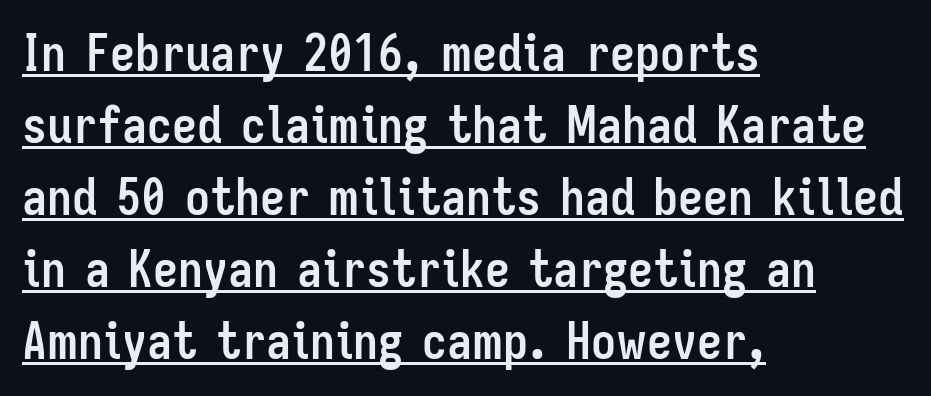
{"serif": "no", "italic": "no", "bold": "yes", "weight": "semibold", "width": "condensed", "stroke_contrast": "low", "x_height": "medium", "monospaced": "no", "underline": "yes", "align": "left", "line_spacing": "normal", "line_spacing_ratio": 1.44, "letter_spacing": "normal", "letter_spacing_em": 0.0, "glyph_px": 50}
